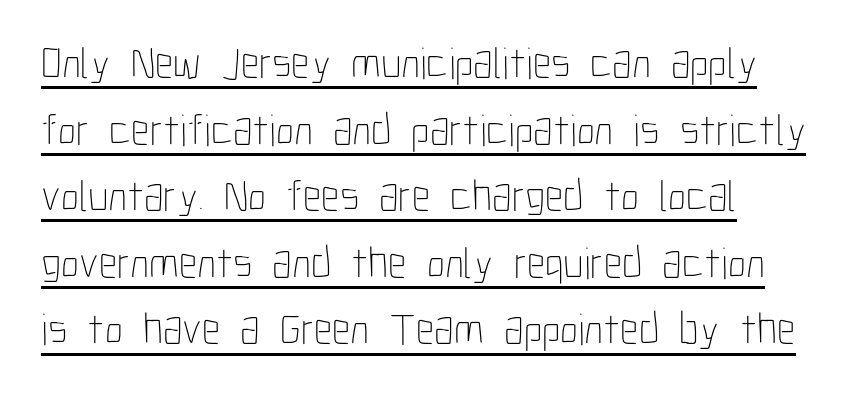
The image shows 45 px thin, condensed type, upright; set normal line spacing (1.48x), normal letter spacing, underlined; low stroke contrast and a medium x-height.
